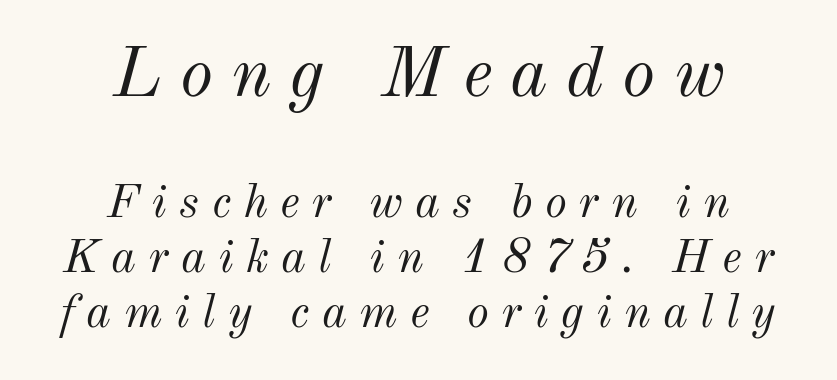
The type is letterspaced generously, with wide tracking. Clear beneath every line of the passage. Line starts and ends both wander, symmetrically. Compared with a typical body face, this is equally light or lighter still.
